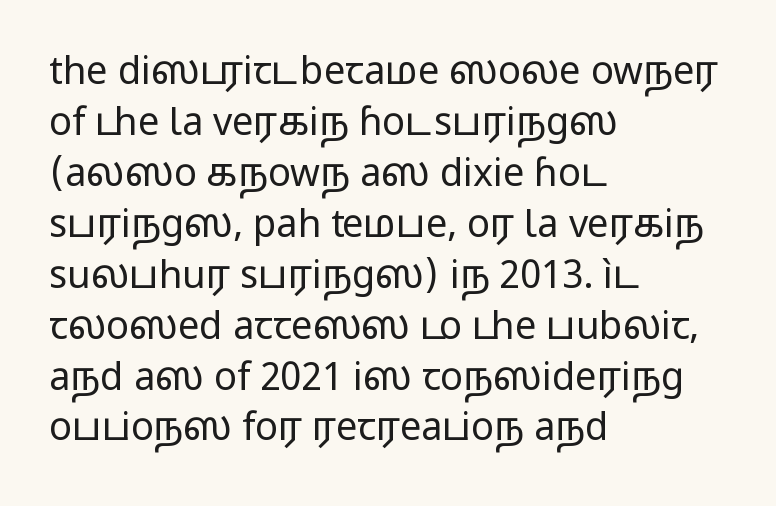
Leading: standard. These lines are set flush left with a ragged right edge. What stands out about the letter spacing? Nothing — it is the standard amount. Heft: none added — not bold. This sample has the flowing, uneven cadence of proportional lettering.
